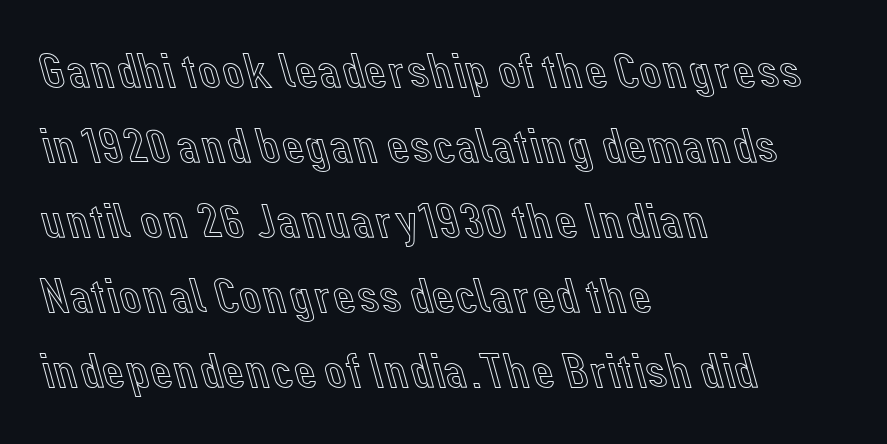
The image shows 49 px text type; set left-aligned, normal line spacing (1.53x), normal letter spacing, not underlined; a medium x-height.
